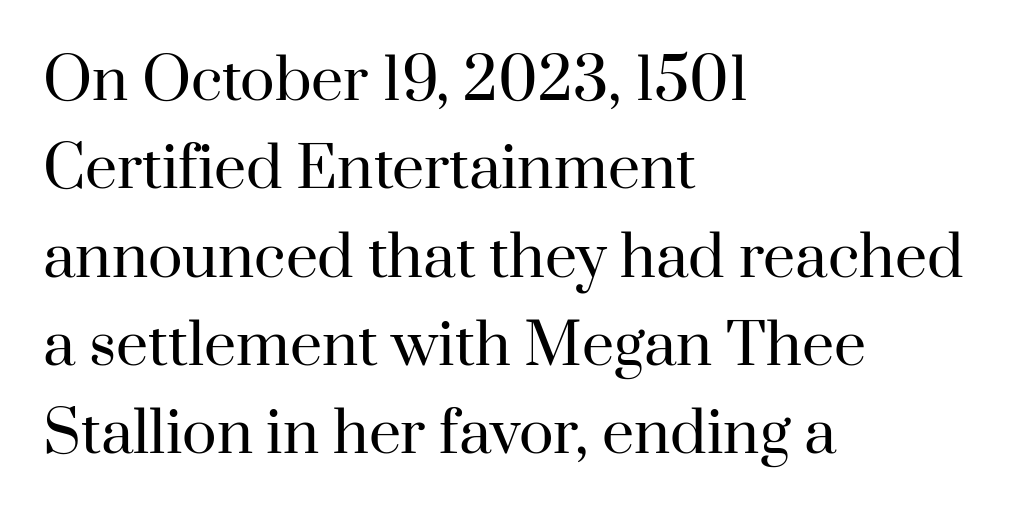
{"serif": "yes", "italic": "no", "bold": "no", "weight": "regular", "width": "normal", "stroke_contrast": "high", "x_height": "small", "monospaced": "no", "underline": "no", "align": "left", "line_spacing": "normal", "line_spacing_ratio": 1.55, "letter_spacing": "normal", "letter_spacing_em": 0.0, "glyph_px": 57}
